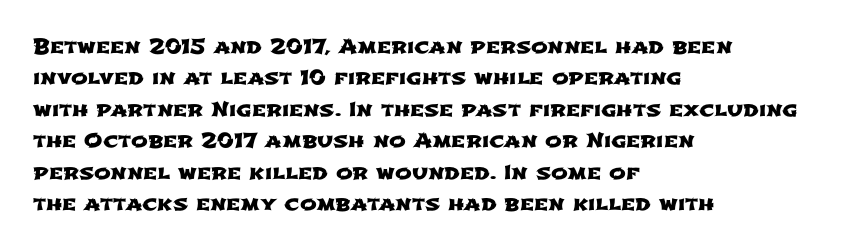
This sample keeps an unexceptional amount of space between lines. The type is set solid horizontally, with unmodified tracking. A clean baseline with only descenders dipping below it. All the whitespace from short lines collects on the right.
